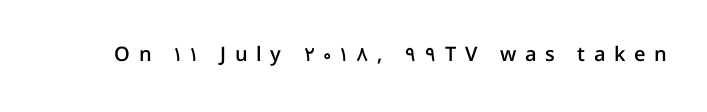
Q: Is the text bold? A: Semi-bold.
Q: Is the text italic (slanted)? A: No, it is upright.
Q: Is the text underlined? A: No.
Q: Is the spacing between letters normal or unusually wide? A: Unusually wide.
